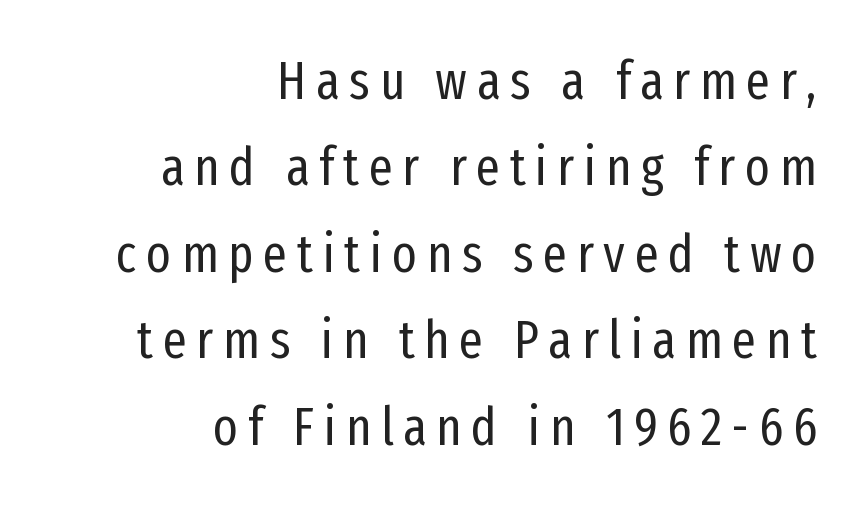
{"serif": "no", "italic": "no", "bold": "no", "weight": "regular", "width": "condensed", "stroke_contrast": "low", "x_height": "medium", "monospaced": "no", "underline": "no", "align": "right", "line_spacing": "normal", "line_spacing_ratio": 1.63, "glyph_px": 53}
